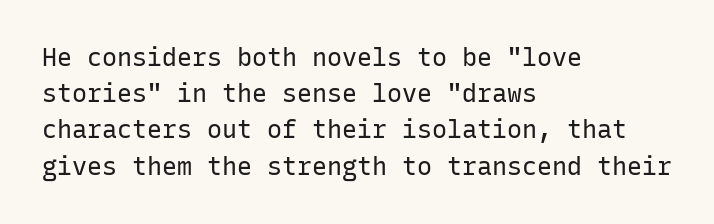
The image shows 25 px text type, upright; set left-aligned, normal line spacing (1.45x), normal letter spacing, not underlined.
